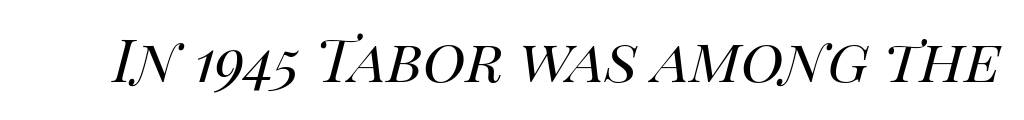
{"italic": "yes", "lean": "right", "slant_degrees": 14, "bold": "no", "weight": "regular", "width": "normal", "stroke_contrast": "high", "x_height": "large", "monospaced": "no", "underline": "no", "letter_spacing": "normal", "letter_spacing_em": 0.0, "glyph_px": 73}
